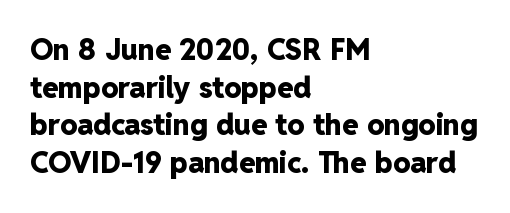
The image shows 29 px heavy sans-serif type, upright; set left-aligned, normal line spacing (1.3x), normal letter spacing, not underlined; low stroke contrast and a medium x-height.
